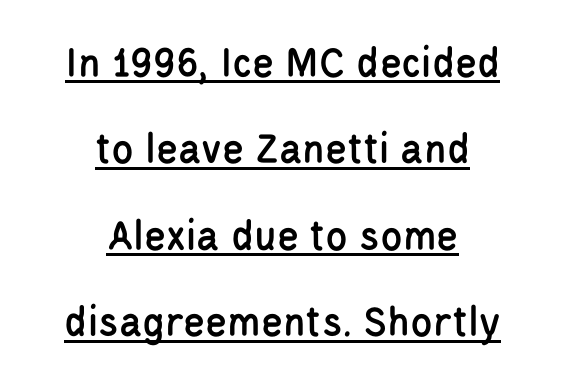
The image shows 45 px condensed sans-serif type, upright; set centered, loose line spacing (1.92x), normal letter spacing, underlined; low stroke contrast and a large x-height.
